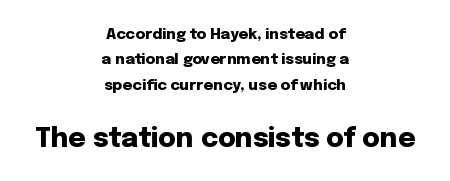
{"italic": "no", "bold": "yes", "underline": "no", "align": "center", "line_spacing": "normal", "line_spacing_ratio": 1.69, "letter_spacing": "normal", "letter_spacing_em": 0.0, "larger_block": "second", "size_ratio": 1.8, "glyph_px": 27}
